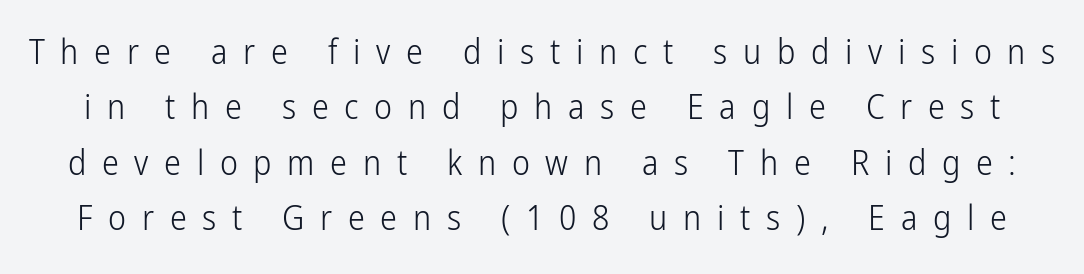
{"serif": "no", "italic": "no", "bold": "no", "weight": "light", "width": "condensed", "stroke_contrast": "low", "x_height": "medium", "monospaced": "no", "underline": "no", "line_spacing": "normal", "line_spacing_ratio": 1.63, "letter_spacing": "wide", "letter_spacing_em": 0.46, "glyph_px": 34}
